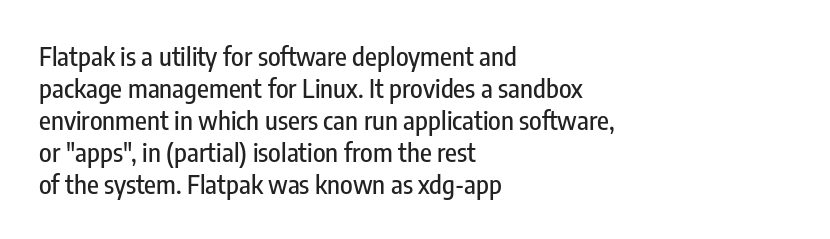
Standard letterfit; no display-style spreading of the glyphs. The string is rendered with underlining switched off. Compared with a centered layout, this one pins lines to the left instead. Vertical strokes here are truly vertical.
